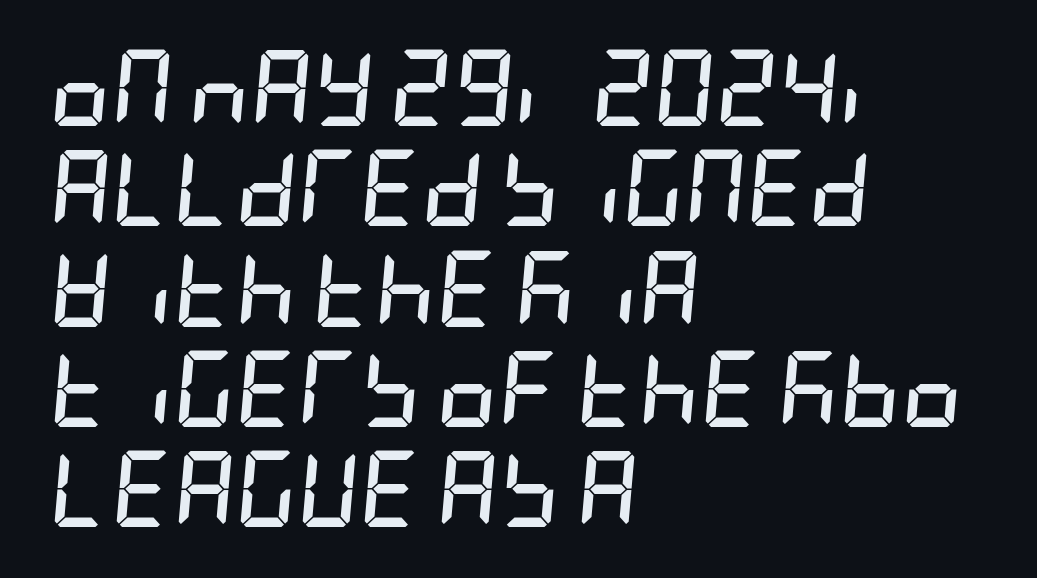
The image shows 76 px semibold, condensed type, italic (leaning right); set left-aligned, normal line spacing (1.32x), normal letter spacing, not underlined; low stroke contrast and a large x-height.
